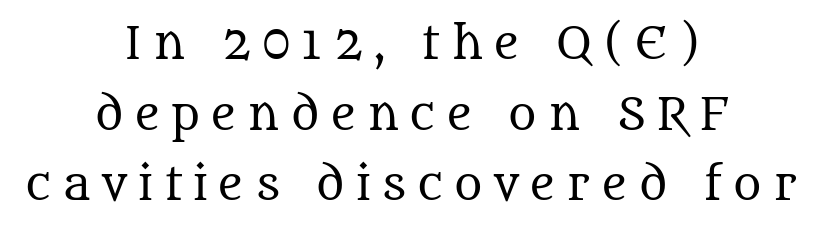
Q: Is the text bold? A: No.
Q: Is the text italic (slanted)? A: No, it is upright.
Q: Is the typeface a serif or a sans-serif typeface? A: Serif.
Q: Is the text underlined? A: No.
Q: How is the paragraph aligned? A: Centered.
Q: Is the spacing between letters normal or unusually wide? A: Unusually wide.
Q: Is the spacing between lines tight, normal or loose? A: Normal.
Q: Width (condensed, normal, or wide)? A: Normal.
Q: Stroke contrast? A: Medium.
Q: x-height? A: Large.
Q: Monospaced? A: No.
